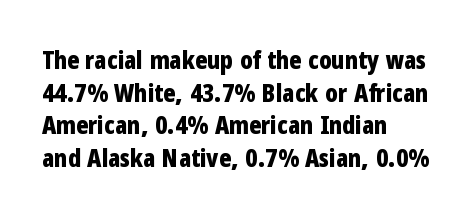
The image shows 25 px bold type, upright; set left-aligned, normal line spacing (1.31x), normal letter spacing, not underlined.
